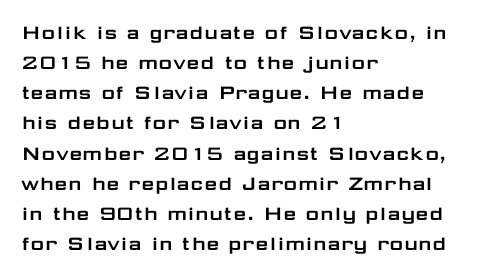
{"italic": "no", "underline": "no", "align": "left", "line_spacing": "normal", "line_spacing_ratio": 1.31, "letter_spacing": "normal", "letter_spacing_em": 0.0, "glyph_px": 23}
